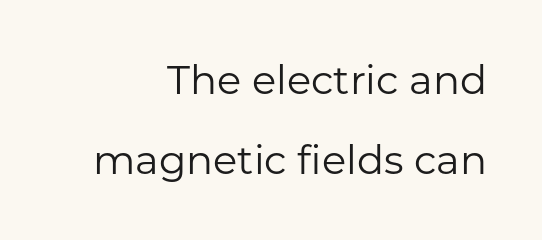
Q: Is the text bold? A: No.
Q: Is the text italic (slanted)? A: No, it is upright.
Q: Is the typeface a serif or a sans-serif typeface? A: Sans-serif.
Q: Is the text underlined? A: No.
Q: How is the paragraph aligned? A: Right-aligned.
Q: Is the spacing between letters normal or unusually wide? A: Normal.
Q: Is the spacing between lines tight, normal or loose? A: Loose.
Q: Width (condensed, normal, or wide)? A: Normal.
Q: Stroke contrast? A: Low.
Q: x-height? A: Medium.
Q: Monospaced? A: No.
